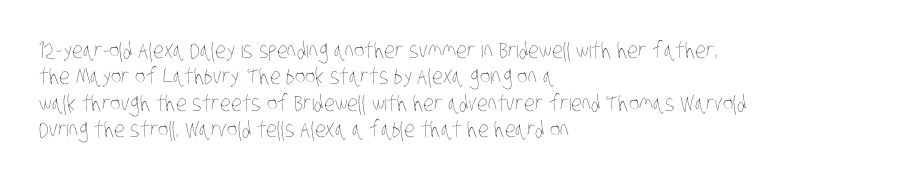
Q: Is the text bold? A: No.
Q: Is the text underlined? A: No.
Q: How is the paragraph aligned? A: Left-aligned.
Q: Is the spacing between letters normal or unusually wide? A: Normal.
